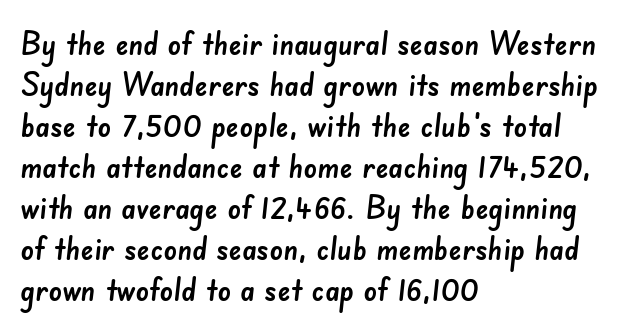
The letters sit at their default tracking, neither squeezed nor spread. The compositor pushed each line to the left boundary. Spacing verdict: proportional, widths tailored to each character. Underline: absent.
